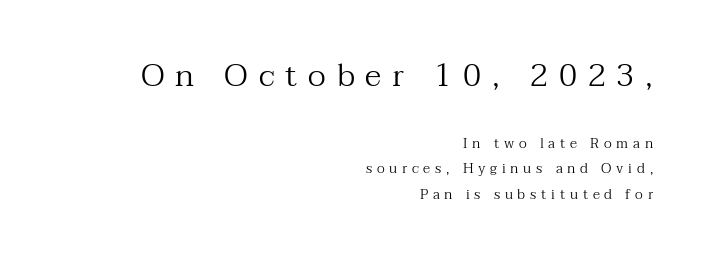
The passage shown is typed in a proportional face where columns would drift. The baseline area is clear. When letters stand straight like this, we call the style roman or upright. Words appear elongated and porous because spacing is wide. Caption: face not bold, strokes unweighted. Small tapered or slab feet sit at the stroke ends, so this counts as serif.
